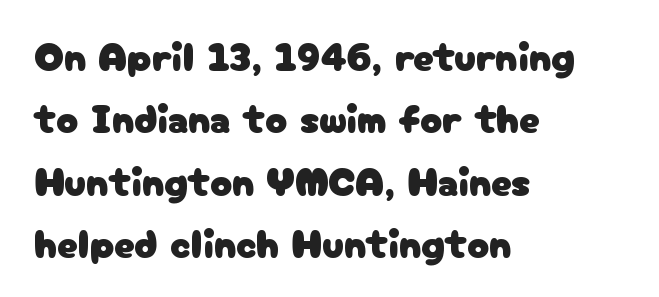
Q: Is the text italic (slanted)? A: No, it is upright.
Q: Is the typeface a serif or a sans-serif typeface? A: Sans-serif.
Q: Is the text underlined? A: No.
Q: How is the paragraph aligned? A: Left-aligned.
Q: Is the spacing between letters normal or unusually wide? A: Normal.
Q: Is the spacing between lines tight, normal or loose? A: Normal.
Q: Width (condensed, normal, or wide)? A: Normal.
Q: Stroke contrast? A: Low.
Q: x-height? A: Medium.
Q: Monospaced? A: No.
